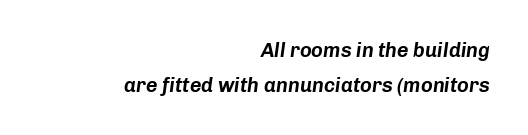
The image shows 20 px text type, italic (leaning right); set right-aligned, line spacing 1.75x, normal letter spacing, not underlined.
